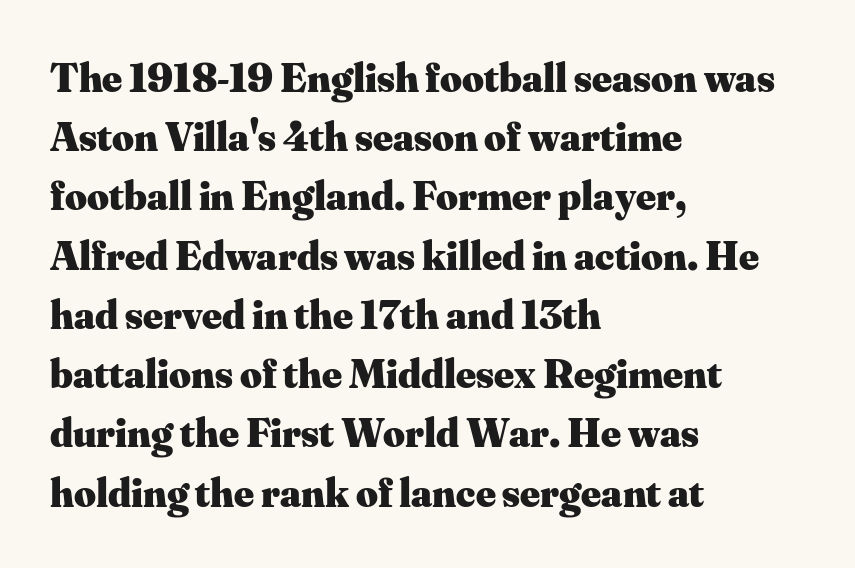
{"serif": "yes", "italic": "no", "bold": "yes", "weight": "heavy", "width": "normal", "stroke_contrast": "medium", "x_height": "small", "monospaced": "no", "underline": "no", "align": "left", "line_spacing": "normal", "line_spacing_ratio": 1.41, "letter_spacing": "normal", "letter_spacing_em": 0.0, "glyph_px": 42}
